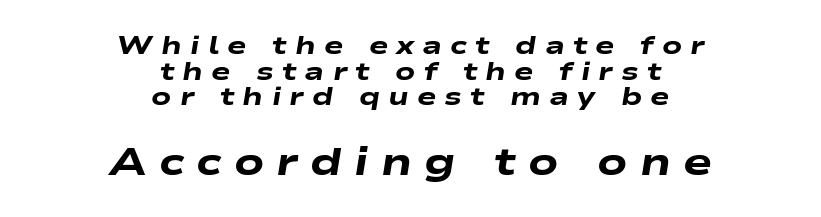
The space between consecutive lines is stingy. Each glyph is drawn with heavy, bold strokes. Horizontally, the lines are justified to the midpoint only. The passage shown has open, widely tracked lettering throughout.
